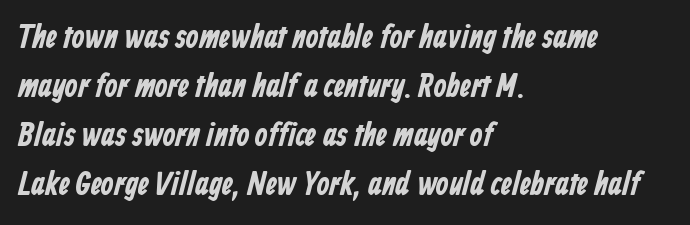
{"serif": "no", "bold": "yes", "weight": "bold", "width": "condensed", "stroke_contrast": "low", "x_height": "medium", "monospaced": "no", "underline": "no", "align": "left", "line_spacing": "normal", "line_spacing_ratio": 1.48, "letter_spacing": "normal", "letter_spacing_em": 0.0, "glyph_px": 33}
